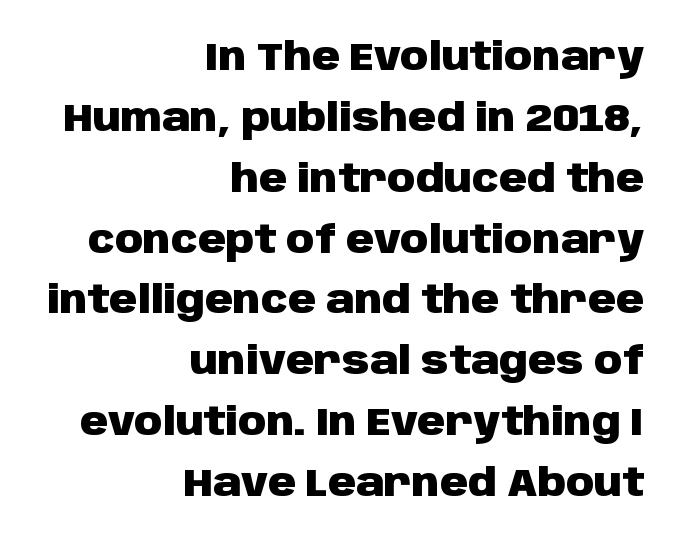
{"serif": "no", "italic": "no", "bold": "yes", "weight": "heavy", "width": "normal", "stroke_contrast": "low", "x_height": "large", "monospaced": "no", "underline": "no", "align": "right", "line_spacing": "normal", "line_spacing_ratio": 1.56, "letter_spacing": "normal", "letter_spacing_em": 0.0, "glyph_px": 39}
